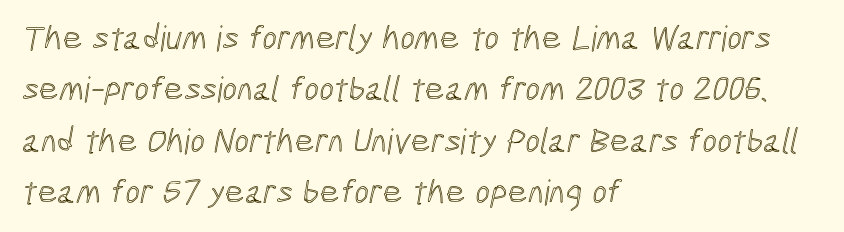
Q: Is the text underlined? A: No.
Q: How is the paragraph aligned? A: Left-aligned.
Q: Is the spacing between letters normal or unusually wide? A: Normal.
Q: Is the spacing between lines tight, normal or loose? A: Normal.
Q: Width (condensed, normal, or wide)? A: Condensed.
Q: x-height? A: Medium.
Q: Monospaced? A: No.
